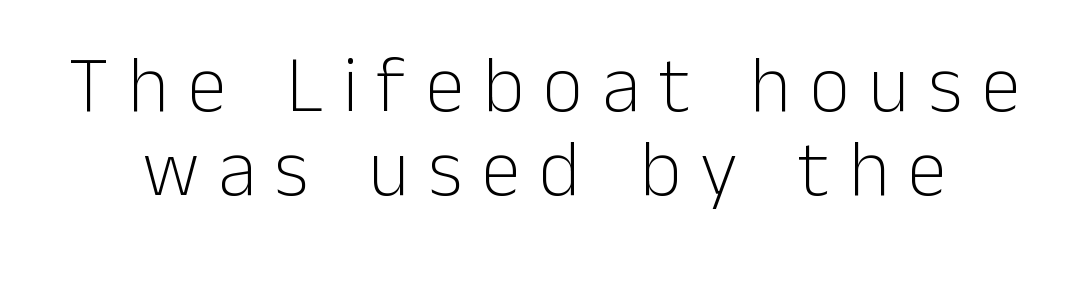
The strokes carry an ordinary text weight at most. These lines are rendered in a variable-pitch font. The typeface chosen for these lines omits serifs. The designer dialed line spacing down below the default.
